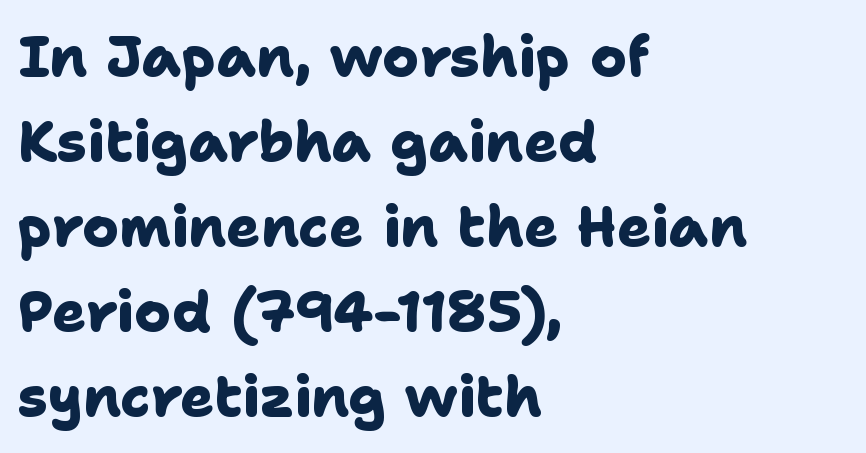
Q: Is the text bold? A: Yes.
Q: Is the typeface a serif or a sans-serif typeface? A: Sans-serif.
Q: Is the text underlined? A: No.
Q: How is the paragraph aligned? A: Left-aligned.
Q: Is the spacing between letters normal or unusually wide? A: Normal.
Q: Is the spacing between lines tight, normal or loose? A: Normal.
Q: Width (condensed, normal, or wide)? A: Normal.
Q: Stroke contrast? A: Low.
Q: x-height? A: Medium.
Q: Monospaced? A: No.
